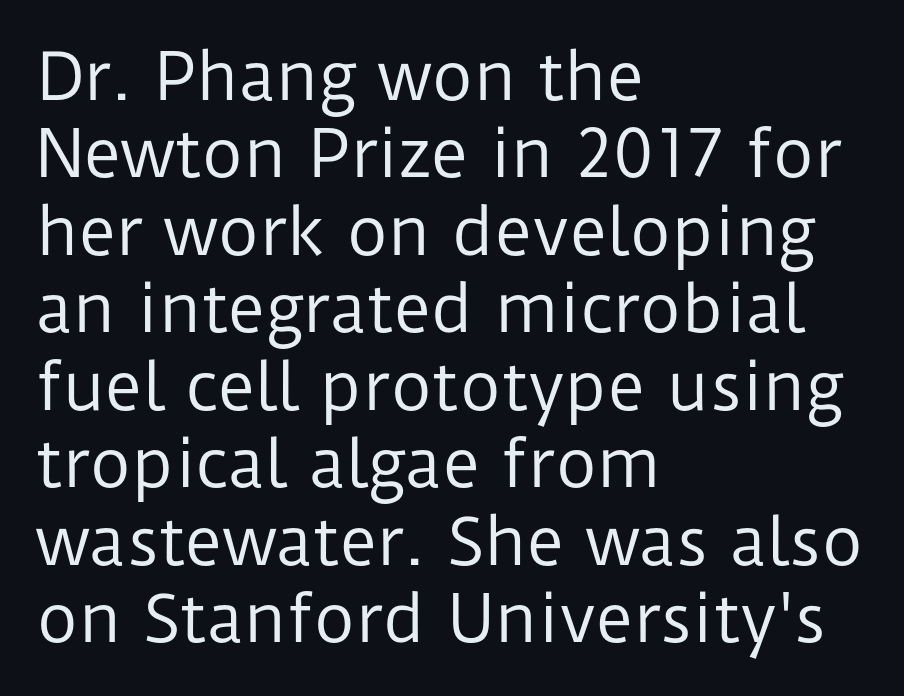
Q: Is the text bold? A: No.
Q: Is the text italic (slanted)? A: No, it is upright.
Q: Is the typeface a serif or a sans-serif typeface? A: Sans-serif.
Q: Is the text underlined? A: No.
Q: How is the paragraph aligned? A: Left-aligned.
Q: Is the spacing between letters normal or unusually wide? A: Normal.
Q: Width (condensed, normal, or wide)? A: Normal.
Q: Stroke contrast? A: Low.
Q: x-height? A: Medium.
Q: Monospaced? A: No.
